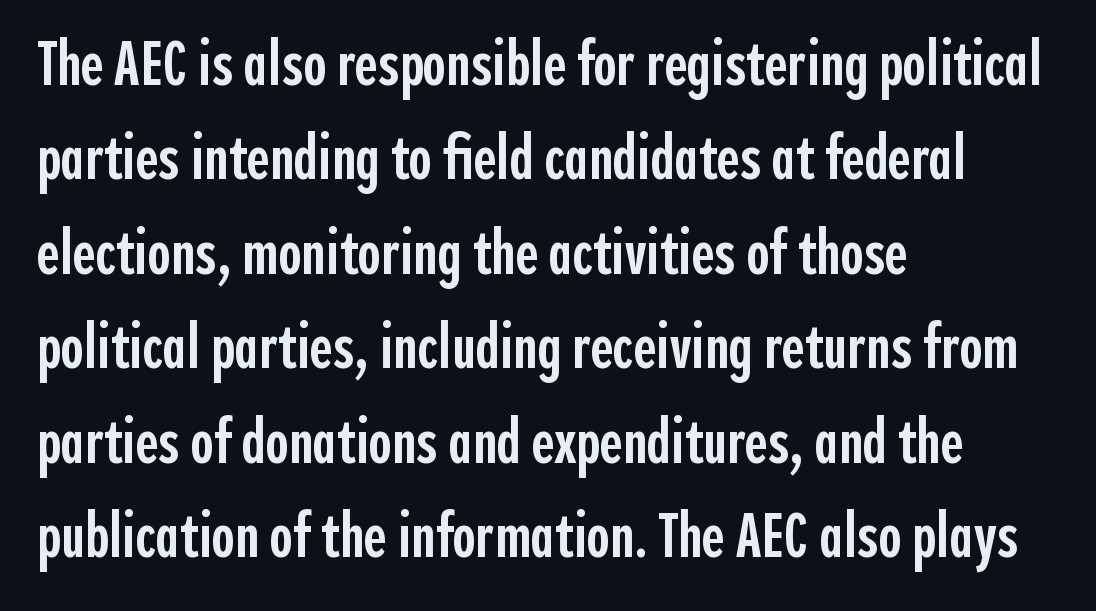
The image shows 63 px semibold, condensed sans-serif type, upright; set left-aligned, normal line spacing (1.5x), normal letter spacing, not underlined; a medium x-height.
